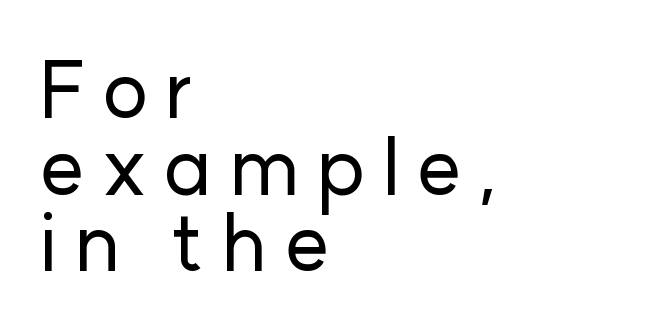
Q: Is the text italic (slanted)? A: No, it is upright.
Q: Is the typeface a serif or a sans-serif typeface? A: Sans-serif.
Q: Is the text underlined? A: No.
Q: How is the paragraph aligned? A: Left-aligned.
Q: Is the spacing between letters normal or unusually wide? A: Unusually wide.
Q: Is the spacing between lines tight, normal or loose? A: Tight.
Q: Width (condensed, normal, or wide)? A: Normal.
Q: Stroke contrast? A: Low.
Q: x-height? A: Medium.
Q: Monospaced? A: No.
